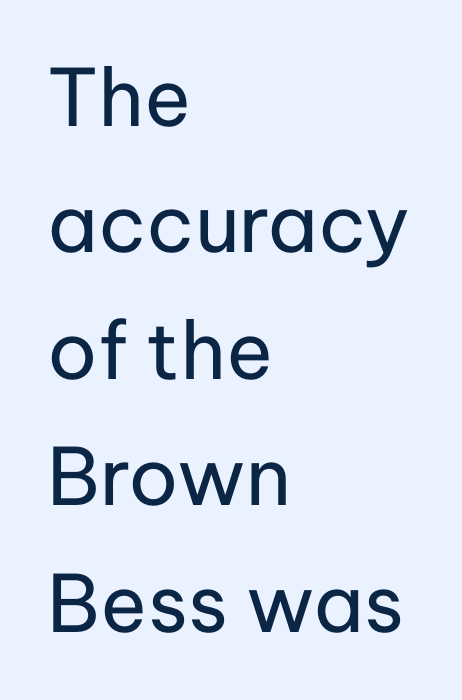
Honestly, there is no underline to notice here at all. Note: no serifs on the glyphs. Summary of vertical rhythm: regular, with standard interline spacing. Notice how the passage keeps a crisp vertical edge on the left only. Observe the ordinary spacing: letters are neighbours, not strangers.
